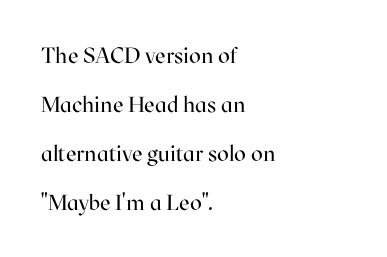
The line-height multiplier appears high, well above default. The specimen omits any rule beneath the text block's lines. The type is set solid horizontally, with unmodified tracking. The strokes are not fattened; the text isn't bold.
